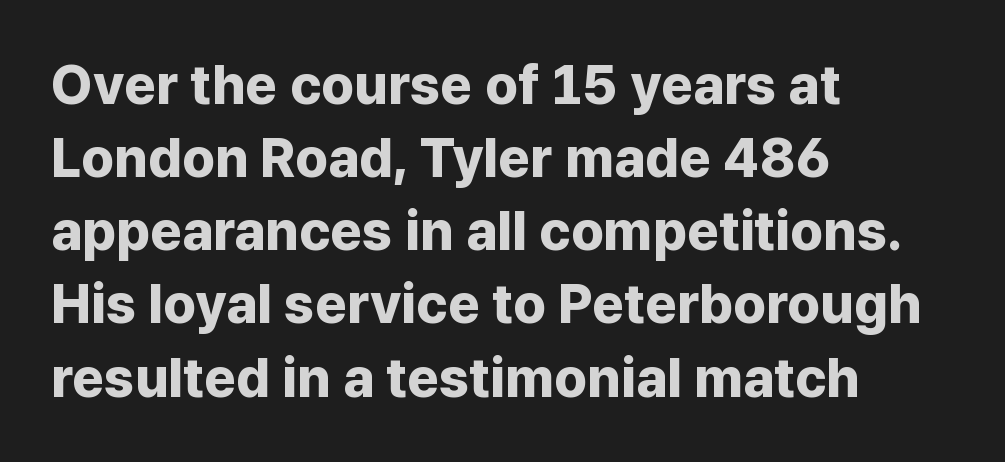
The image shows 55 px bold sans-serif type, upright; set left-aligned, normal line spacing (1.33x), normal letter spacing, not underlined; low stroke contrast and a medium x-height.
